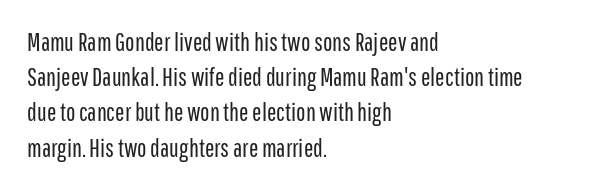
The image shows 25 px text type, upright; set left-aligned, normal line spacing (1.41x), normal letter spacing, not underlined.
